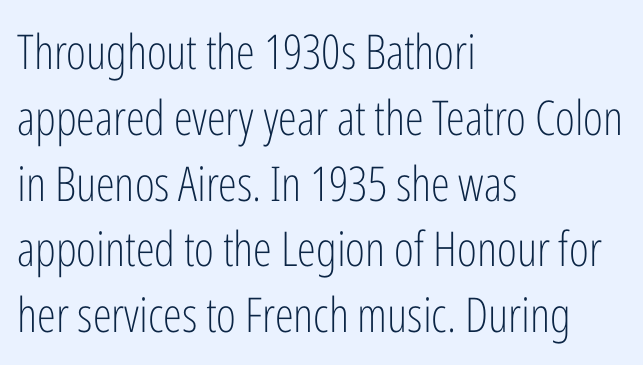
Q: Is the text bold? A: No.
Q: Is the text italic (slanted)? A: No, it is upright.
Q: Is the typeface a serif or a sans-serif typeface? A: Sans-serif.
Q: Is the text underlined? A: No.
Q: How is the paragraph aligned? A: Left-aligned.
Q: Is the spacing between letters normal or unusually wide? A: Normal.
Q: Is the spacing between lines tight, normal or loose? A: Normal.
Q: Width (condensed, normal, or wide)? A: Condensed.
Q: Stroke contrast? A: Low.
Q: x-height? A: Medium.
Q: Monospaced? A: No.
